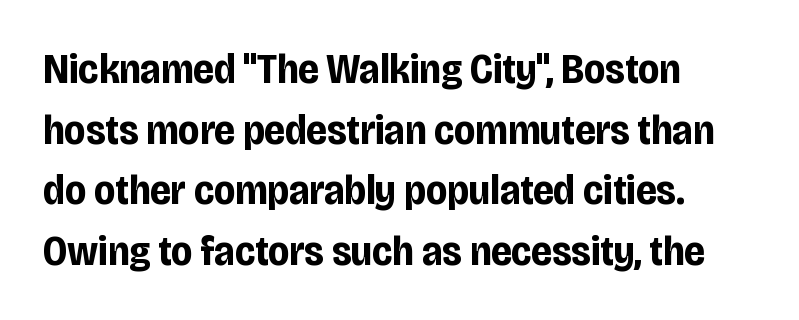
The image shows 43 px bold, condensed sans-serif type, upright; set left-aligned, normal line spacing (1.41x), normal letter spacing, not underlined; low stroke contrast and a large x-height.
